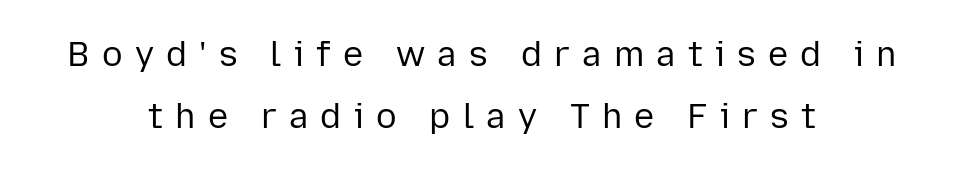
Stroke mass is kept to a normal reading level or below. Between one letter and the next there's a generous, obvious gap. Anything drawn beneath the words? Only blank space. Reading down the block, each line starts at a different indent, mirrored at its end. Is this a fixed-width face? No — the glyphs have proportional, varying widths.
